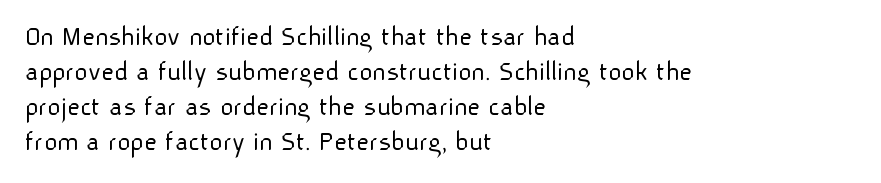
Q: Is the text bold? A: No.
Q: Is the text italic (slanted)? A: No, it is upright.
Q: Is the typeface a serif or a sans-serif typeface? A: Sans-serif.
Q: Is the text underlined? A: No.
Q: How is the paragraph aligned? A: Left-aligned.
Q: Is the spacing between letters normal or unusually wide? A: Normal.
Q: Is the spacing between lines tight, normal or loose? A: Normal.
Q: Width (condensed, normal, or wide)? A: Normal.
Q: Stroke contrast? A: Low.
Q: x-height? A: Medium.
Q: Monospaced? A: No.
